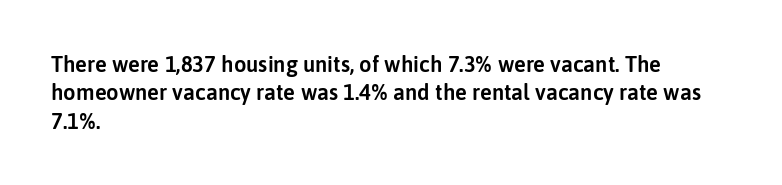
The image shows 22 px text type, upright; set left-aligned, normal line spacing (1.29x), normal letter spacing, not underlined.
